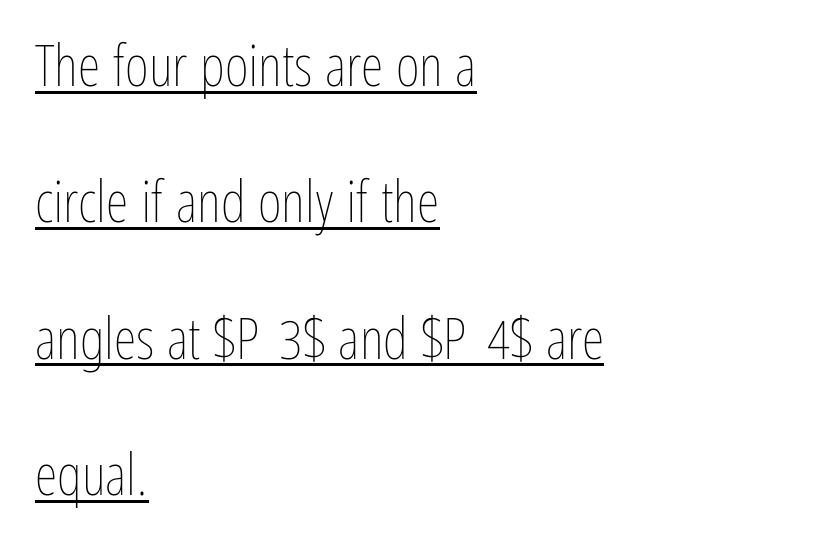
Q: Is the text bold? A: No.
Q: Is the text italic (slanted)? A: No, it is upright.
Q: Is the text underlined? A: Yes.
Q: How is the paragraph aligned? A: Left-aligned.
Q: Is the spacing between letters normal or unusually wide? A: Normal.
Q: Is the spacing between lines tight, normal or loose? A: Loose.
Q: Width (condensed, normal, or wide)? A: Condensed.
Q: Stroke contrast? A: Low.
Q: x-height? A: Medium.
Q: Monospaced? A: No.
